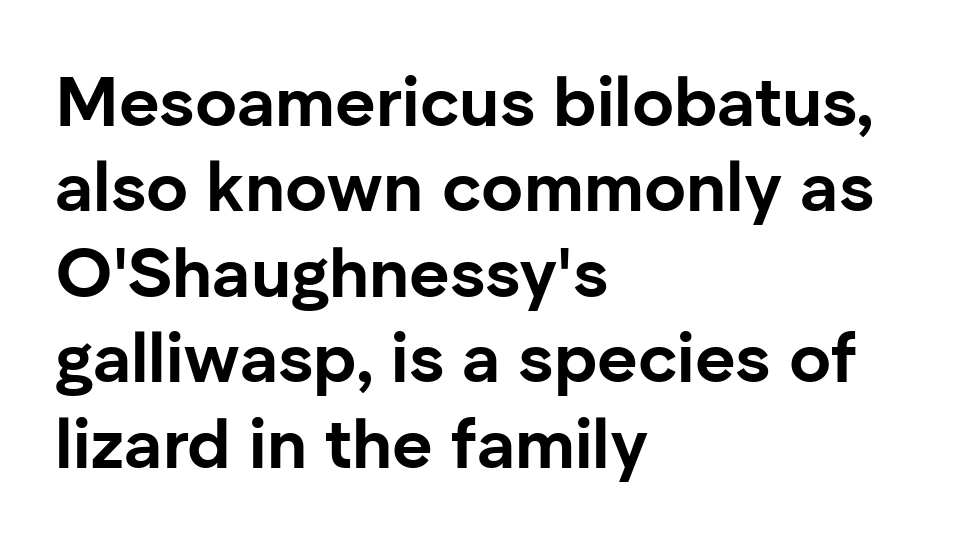
{"serif": "no", "italic": "no", "bold": "yes", "weight": "bold", "width": "normal", "stroke_contrast": "low", "x_height": "medium", "monospaced": "no", "underline": "no", "align": "left", "line_spacing_ratio": 1.22, "letter_spacing": "normal", "letter_spacing_em": 0.0, "glyph_px": 70}
